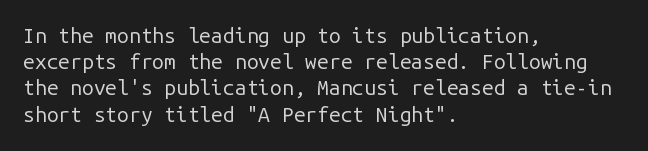
The image shows 21 px text type, upright; set left-aligned, normal line spacing (1.25x), normal letter spacing, not underlined.
